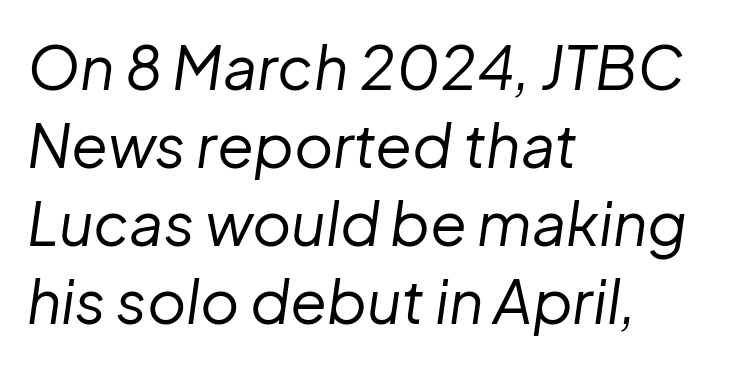
{"italic": "yes", "lean": "right", "slant_degrees": 8, "bold": "no", "weight": "regular", "width": "normal", "stroke_contrast": "low", "x_height": "medium", "monospaced": "no", "underline": "no", "align": "left", "line_spacing": "normal", "line_spacing_ratio": 1.3, "letter_spacing": "normal", "letter_spacing_em": 0.0, "glyph_px": 60}
